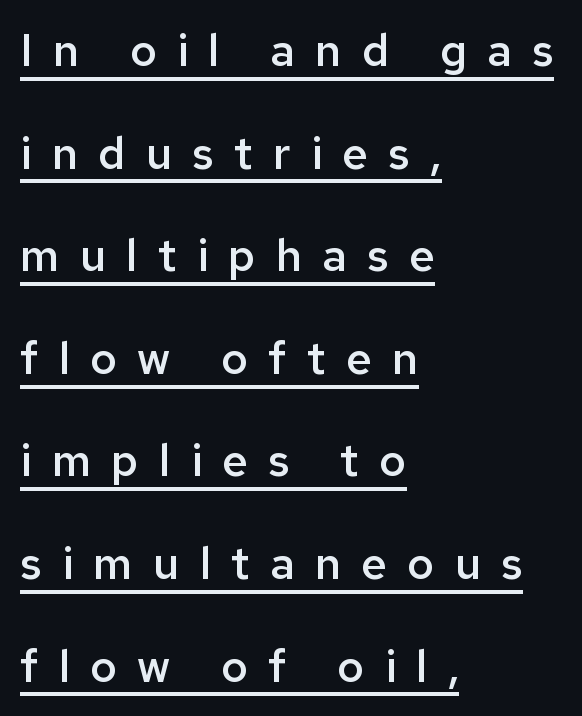
Q: Is the text bold? A: Semi-bold.
Q: Is the text italic (slanted)? A: No, it is upright.
Q: Is the typeface a serif or a sans-serif typeface? A: Sans-serif.
Q: Is the text underlined? A: Yes.
Q: How is the paragraph aligned? A: Left-aligned.
Q: Is the spacing between letters normal or unusually wide? A: Unusually wide.
Q: Is the spacing between lines tight, normal or loose? A: Loose.
Q: Width (condensed, normal, or wide)? A: Normal.
Q: Stroke contrast? A: Low.
Q: x-height? A: Medium.
Q: Monospaced? A: No.
